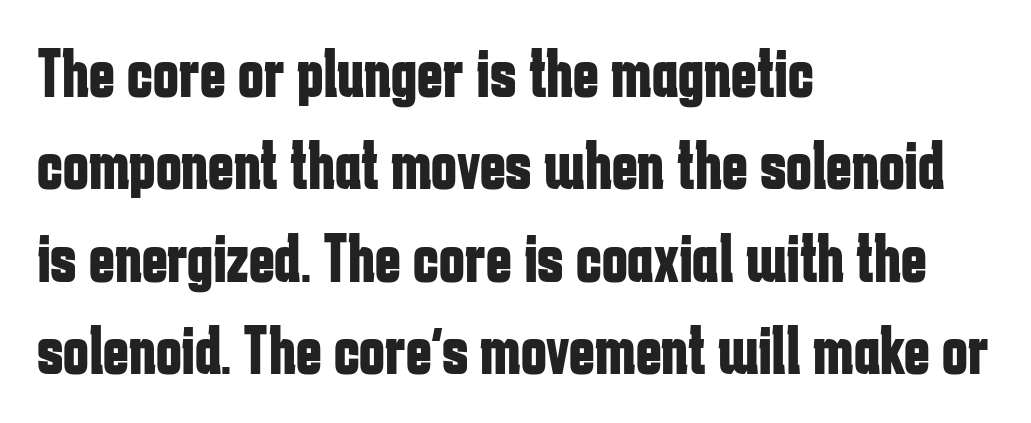
The space directly below the letters is spotless. The horizontal fit of the characters is conventional and even. Layout note: lines flush left. Note the varied advance widths — an 'i' is clearly narrower than an 'm'.
